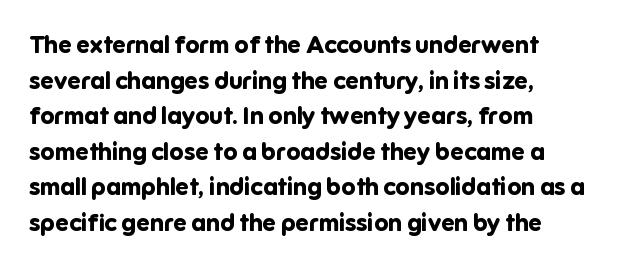
{"italic": "no", "bold": "yes", "underline": "no", "align": "left", "line_spacing": "normal", "line_spacing_ratio": 1.48, "letter_spacing": "normal", "letter_spacing_em": 0.0, "glyph_px": 24}
